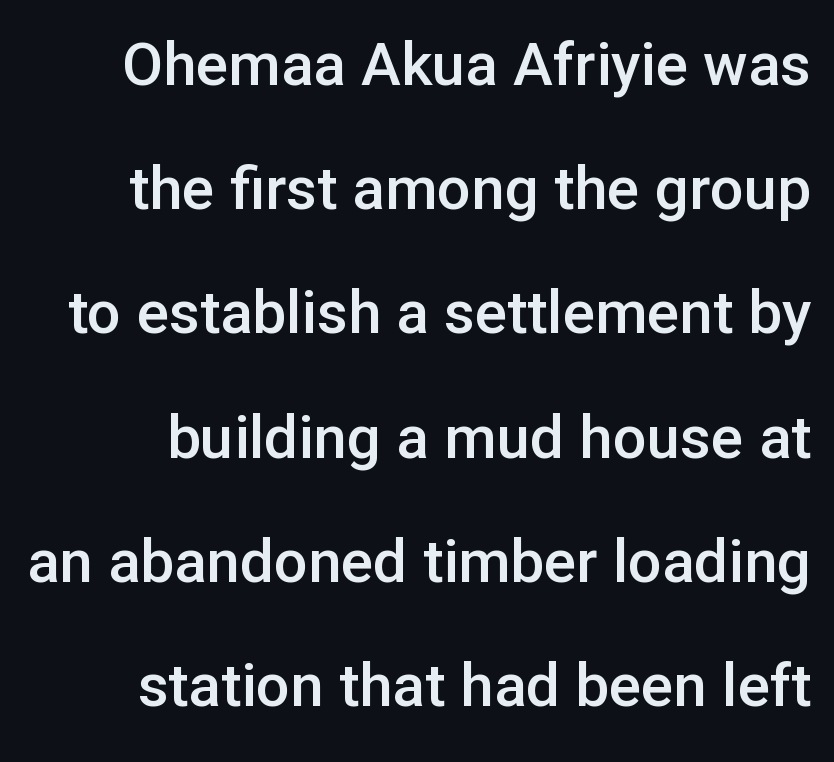
You could not count columns in this text — the font is proportionally spaced. Airy leading. The area under the type is left untouched. Font category for this specimen: sans-serif. On the weight axis this lands at semibold, roughly 600.
